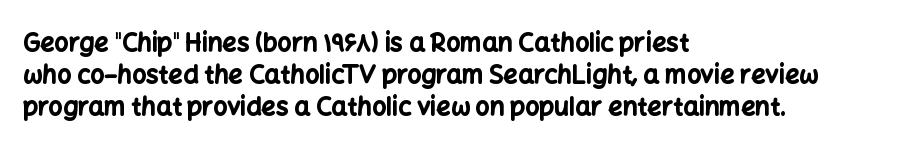
Q: Is the text bold? A: Yes.
Q: Is the text italic (slanted)? A: No, it is upright.
Q: Is the text underlined? A: No.
Q: How is the paragraph aligned? A: Left-aligned.
Q: Is the spacing between letters normal or unusually wide? A: Normal.
Q: Is the spacing between lines tight, normal or loose? A: Normal.
